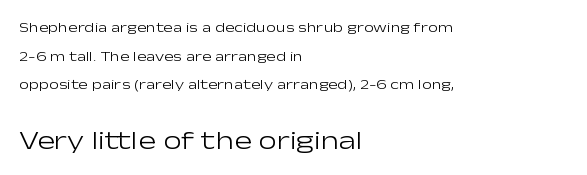
The image shows 26 px text type, upright; set left-aligned, loose line spacing (2.04x), normal letter spacing, not underlined; the second (bottom) block is 1.86x larger.
